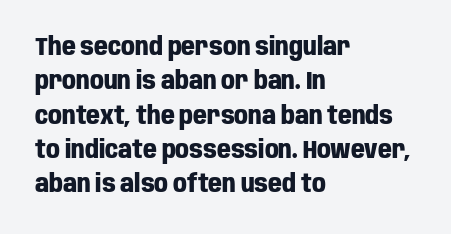
The passage shown is emphatically bold. The space directly below the letters is spotless. Italic? Not at all — the glyphs are vertical. The block of text has a typical density, with ordinary space between rows.
